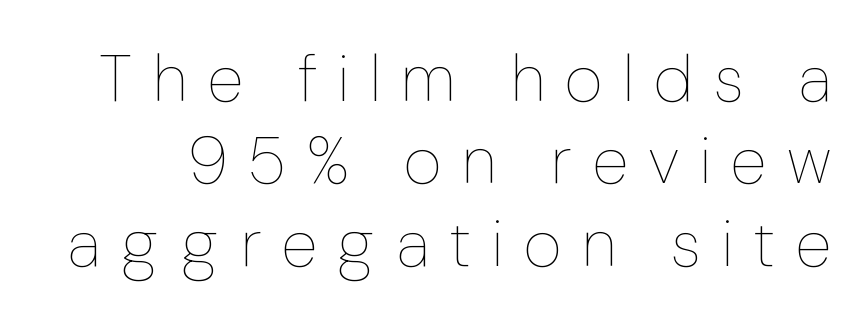
The image shows 66 px thin type, upright; set normal line spacing (1.25x), unusually wide letter spacing (+0.31 em), not underlined; low stroke contrast and a medium x-height.
